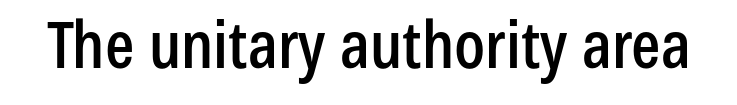
Q: Is the text italic (slanted)? A: No, it is upright.
Q: Is the typeface a serif or a sans-serif typeface? A: Sans-serif.
Q: Is the text underlined? A: No.
Q: Is the spacing between letters normal or unusually wide? A: Normal.
Q: Width (condensed, normal, or wide)? A: Condensed.
Q: Stroke contrast? A: Low.
Q: x-height? A: Medium.
Q: Monospaced? A: No.
